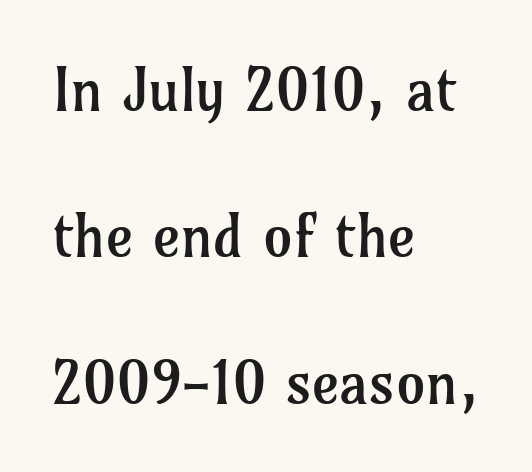
Q: Is the text bold? A: No.
Q: Is the text italic (slanted)? A: No, it is upright.
Q: Is the typeface a serif or a sans-serif typeface? A: Serif.
Q: Is the text underlined? A: No.
Q: How is the paragraph aligned? A: Left-aligned.
Q: Is the spacing between letters normal or unusually wide? A: Normal.
Q: Is the spacing between lines tight, normal or loose? A: Loose.
Q: Width (condensed, normal, or wide)? A: Normal.
Q: Stroke contrast? A: Low.
Q: x-height? A: Medium.
Q: Monospaced? A: No.
